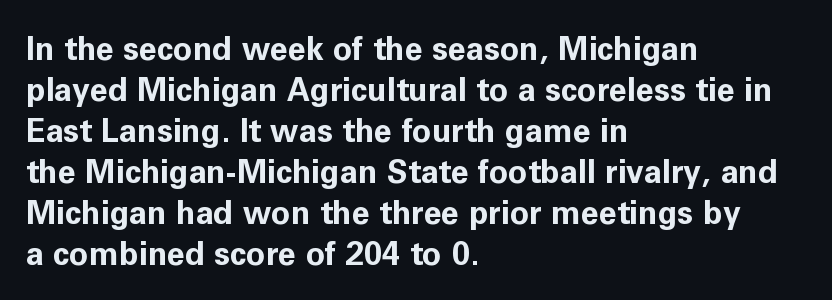
Baseline-to-baseline distance is the conventional proportion of letter height. Looks like regular typesetting: each glyph gets only the width it needs. Horizontal alignment here is leftward, the default for most running prose. Caption: bold face, heavy strokes. Short note: letters normally spaced.
